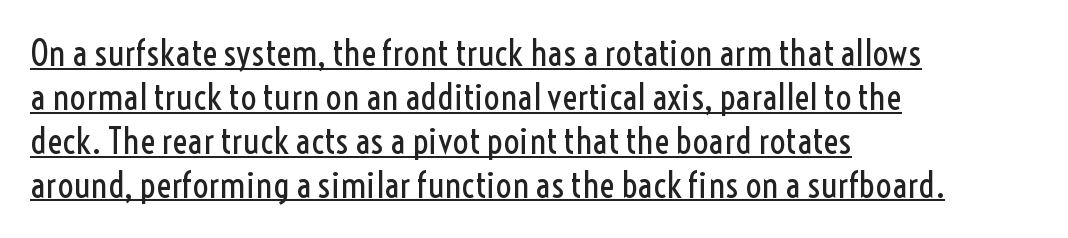
Q: Is the text bold? A: No.
Q: Is the text italic (slanted)? A: No, it is upright.
Q: Is the typeface a serif or a sans-serif typeface? A: Sans-serif.
Q: Is the text underlined? A: Yes.
Q: How is the paragraph aligned? A: Left-aligned.
Q: Is the spacing between letters normal or unusually wide? A: Normal.
Q: Width (condensed, normal, or wide)? A: Condensed.
Q: x-height? A: Medium.
Q: Monospaced? A: No.
